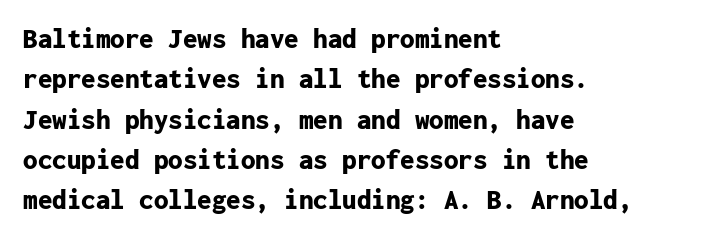
Bold? Absolutely — the strokes are thick and heavy. The lines sit at an ordinary, default distance from one another. The font family rendered here belongs to the sans-serif group. The type sits square on the baseline with zero lean. A typesetter would call this monospace, since all characters share one set width. Plain, unruled lines of type.
